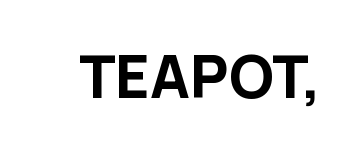
The image shows 59 px bold sans-serif type, upright; set normal letter spacing, not underlined; low stroke contrast and a medium x-height.
